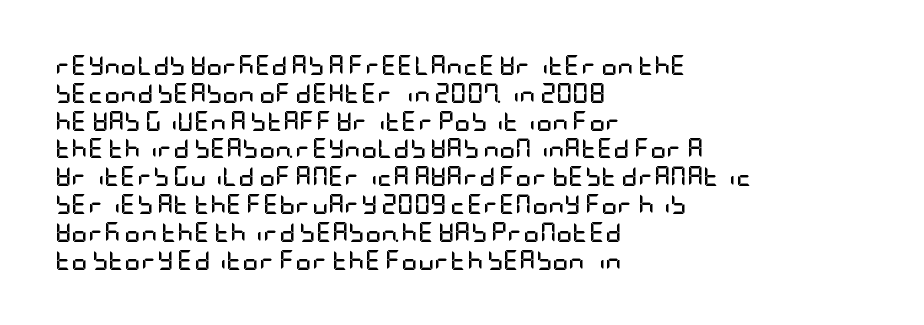
{"italic": "no", "bold": "yes", "underline": "no", "align": "left", "line_spacing": "normal", "line_spacing_ratio": 1.39, "letter_spacing": "normal", "letter_spacing_em": 0.0, "glyph_px": 20}
